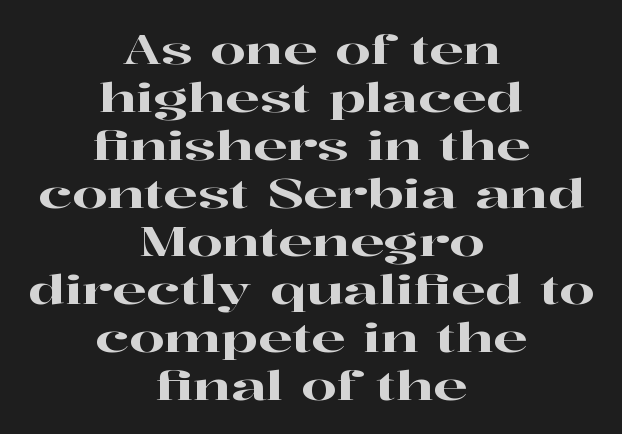
Q: Is the text italic (slanted)? A: No, it is upright.
Q: Is the typeface a serif or a sans-serif typeface? A: Serif.
Q: Is the text underlined? A: No.
Q: How is the paragraph aligned? A: Centered.
Q: Is the spacing between letters normal or unusually wide? A: Normal.
Q: Width (condensed, normal, or wide)? A: Wide.
Q: Stroke contrast? A: High.
Q: x-height? A: Medium.
Q: Monospaced? A: No.
